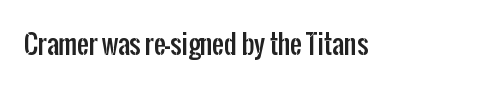
The image shows 26 px text type, upright; set normal letter spacing, not underlined.
